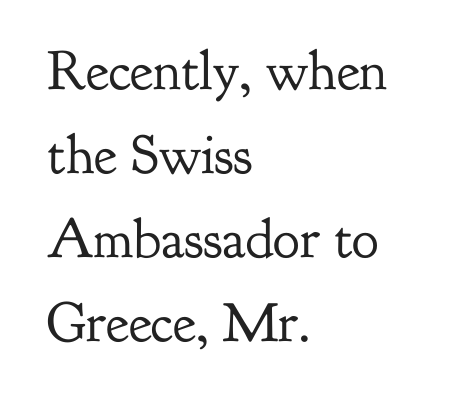
The image shows 56 px regular-weight serif type, upright; set left-aligned, normal line spacing (1.5x), normal letter spacing, not underlined; low stroke contrast and a small x-height.
